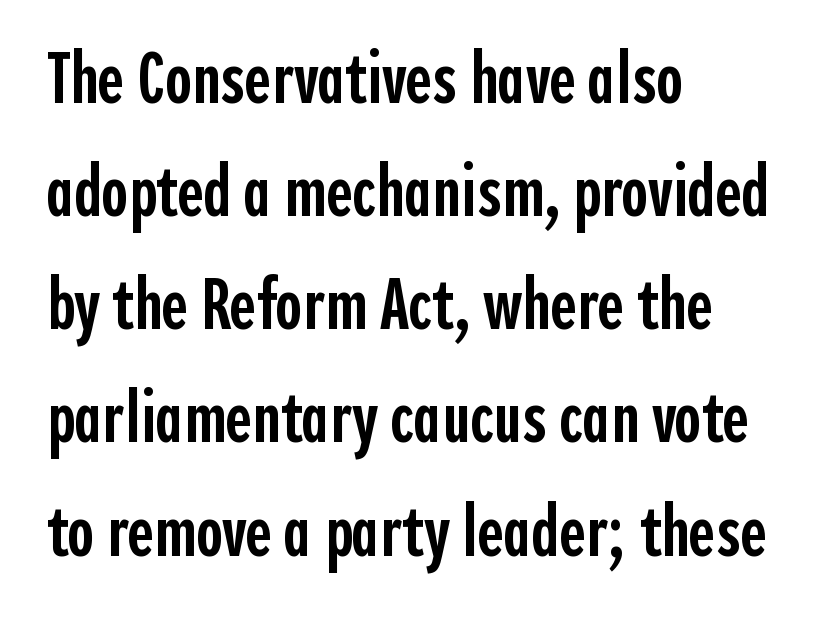
Q: Is the text bold? A: Semi-bold.
Q: Is the text italic (slanted)? A: No, it is upright.
Q: Is the typeface a serif or a sans-serif typeface? A: Sans-serif.
Q: Is the text underlined? A: No.
Q: How is the paragraph aligned? A: Left-aligned.
Q: Is the spacing between letters normal or unusually wide? A: Normal.
Q: Is the spacing between lines tight, normal or loose? A: Normal.
Q: Width (condensed, normal, or wide)? A: Condensed.
Q: x-height? A: Medium.
Q: Monospaced? A: No.
